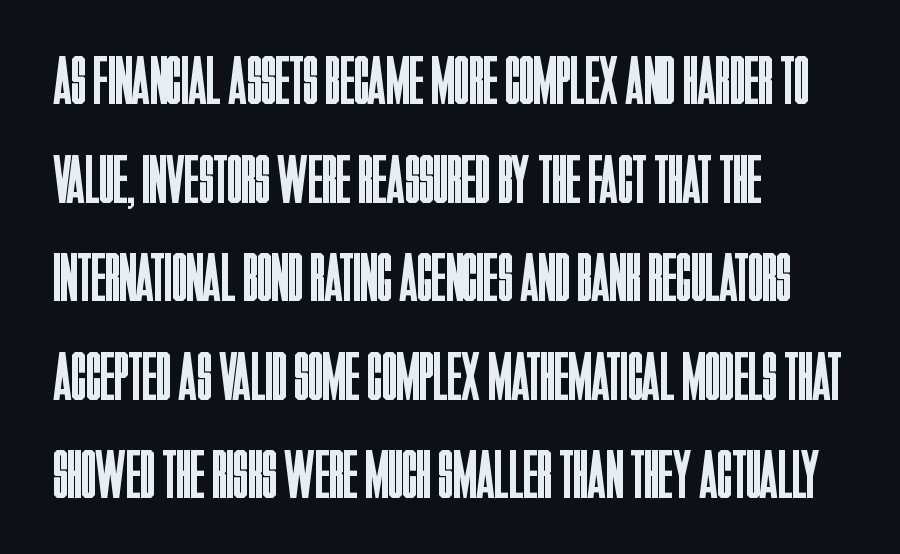
The image shows 68 px regular-weight, condensed sans-serif type, upright; set left-aligned, normal line spacing (1.45x), normal letter spacing, not underlined; low stroke contrast and a large x-height.
